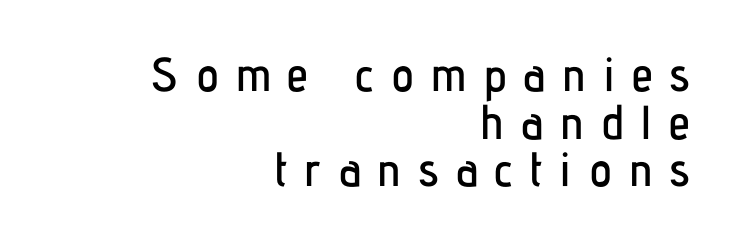
{"serif": "no", "italic": "no", "width": "condensed", "stroke_contrast": "low", "x_height": "medium", "monospaced": "no", "underline": "no", "align": "right", "line_spacing": "tight", "line_spacing_ratio": 0.99, "letter_spacing": "wide", "letter_spacing_em": 0.35, "glyph_px": 48}
